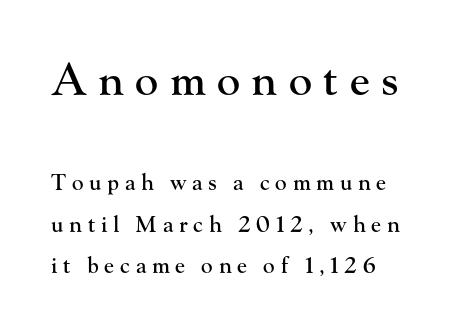
Q: Is the text italic (slanted)? A: No, it is upright.
Q: Is the typeface a serif or a sans-serif typeface? A: Serif.
Q: Is the text underlined? A: No.
Q: Is the spacing between letters normal or unusually wide? A: Unusually wide.
Q: Which block of text is set in a larger size, the first (top) or the second (bottom)? A: The first (top) one.
Q: Width (condensed, normal, or wide)? A: Normal.
Q: Stroke contrast? A: High.
Q: x-height? A: Small.
Q: Monospaced? A: No.
